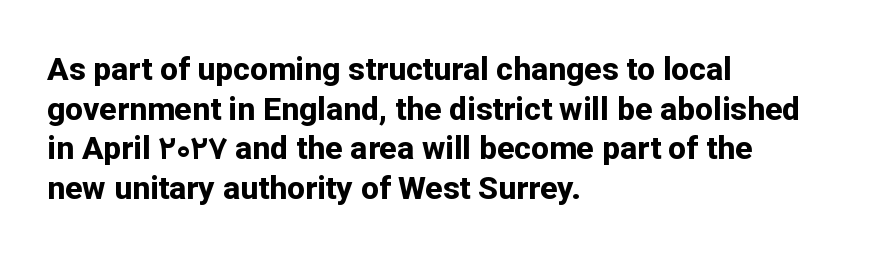
The image shows 32 px bold sans-serif type, upright; set left-aligned, line spacing 1.24x, normal letter spacing, not underlined; low stroke contrast and a medium x-height.
